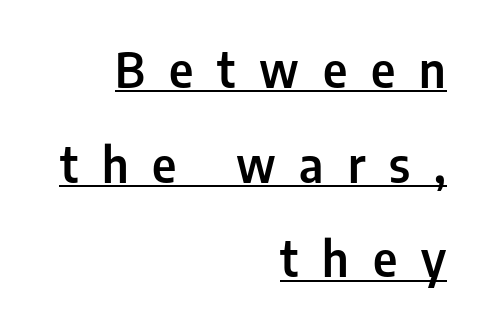
The image shows 48 px condensed sans-serif type, upright; set right-aligned, loose line spacing (1.97x), unusually wide letter spacing (+0.5 em), underlined; low stroke contrast and a medium x-height.
